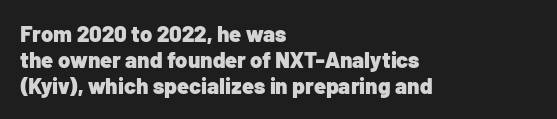
The passage shown is emphatically bold. Unlike italic type, these characters show no tilt at all. Words appear dense and cohesive because spacing is normal. The lines are quadded left. Glance below the letters and you will spot only blank space.
